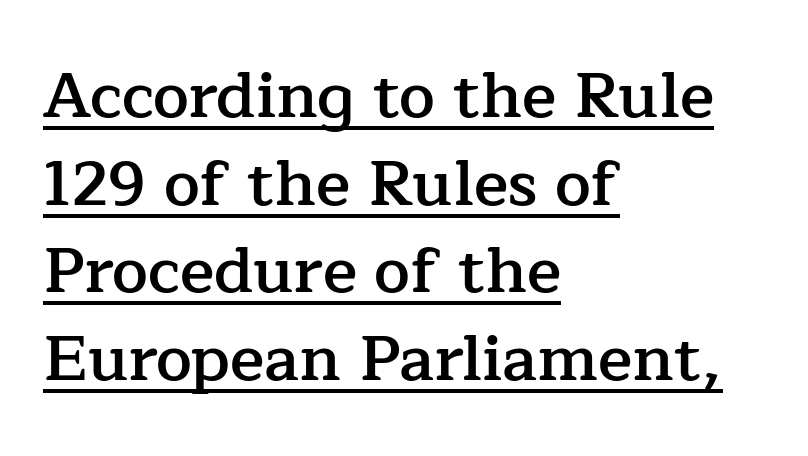
Q: Is the text bold? A: Semi-bold.
Q: Is the text italic (slanted)? A: No, it is upright.
Q: Is the typeface a serif or a sans-serif typeface? A: Serif.
Q: Is the text underlined? A: Yes.
Q: How is the paragraph aligned? A: Left-aligned.
Q: Is the spacing between letters normal or unusually wide? A: Normal.
Q: Is the spacing between lines tight, normal or loose? A: Normal.
Q: Width (condensed, normal, or wide)? A: Normal.
Q: Stroke contrast? A: Low.
Q: x-height? A: Medium.
Q: Monospaced? A: No.
